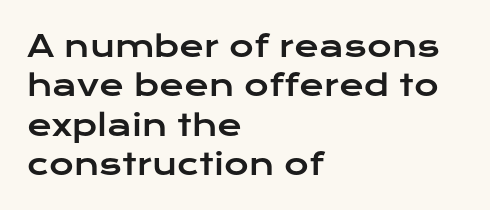
{"serif": "no", "italic": "no", "width": "wide", "stroke_contrast": "low", "x_height": "medium", "monospaced": "no", "underline": "no", "align": "left", "line_spacing": "normal", "line_spacing_ratio": 1.31, "letter_spacing": "normal", "letter_spacing_em": 0.0, "glyph_px": 30}
